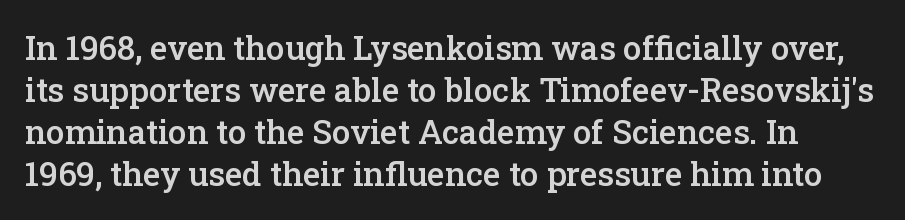
Q: Is the text bold? A: Semi-bold.
Q: Is the text italic (slanted)? A: No, it is upright.
Q: Is the typeface a serif or a sans-serif typeface? A: Serif.
Q: Is the text underlined? A: No.
Q: Is the spacing between letters normal or unusually wide? A: Normal.
Q: Is the spacing between lines tight, normal or loose? A: Normal.
Q: Width (condensed, normal, or wide)? A: Normal.
Q: Stroke contrast? A: Low.
Q: x-height? A: Medium.
Q: Monospaced? A: No.
